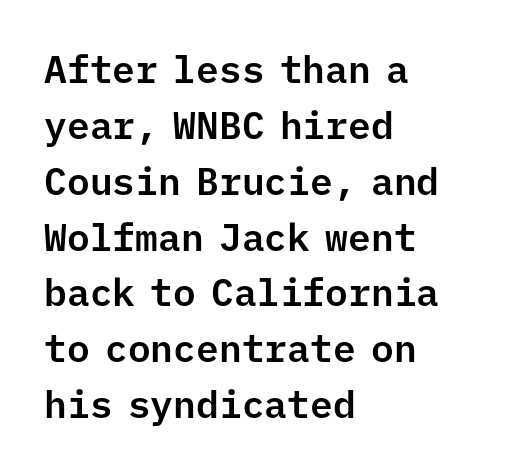
The image shows 38 px sans-serif type, upright, monospaced; set left-aligned, normal line spacing (1.47x), normal letter spacing, not underlined; low stroke contrast and a medium x-height.
